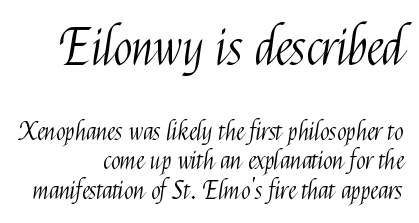
Is the block centered? No — it sits flush against the right margin. Compared with a typical body face, this is equally light or lighter still. The rendering shows plain stroke endings on the letterforms — a sans-serif design. This rendering features lettering with no underline.
